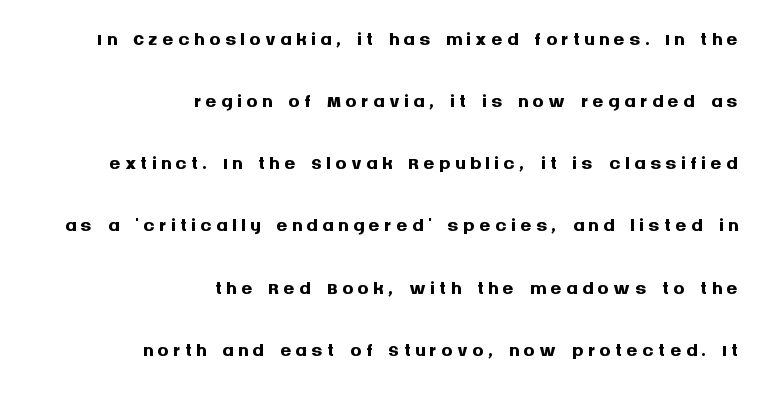
Q: Is the text bold? A: Yes.
Q: Is the text italic (slanted)? A: No, it is upright.
Q: Is the typeface a serif or a sans-serif typeface? A: Sans-serif.
Q: Is the text underlined? A: No.
Q: How is the paragraph aligned? A: Right-aligned.
Q: Is the spacing between lines tight, normal or loose? A: Loose.
Q: Width (condensed, normal, or wide)? A: Normal.
Q: Stroke contrast? A: Medium.
Q: x-height? A: Large.
Q: Monospaced? A: No.
